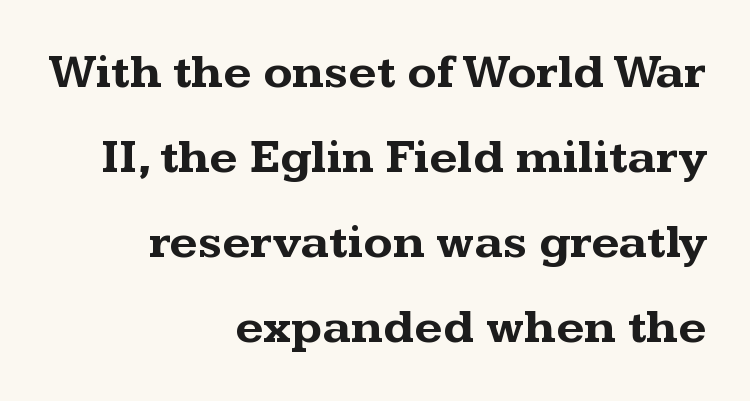
{"serif": "yes", "italic": "no", "bold": "yes", "weight": "bold", "width": "wide", "stroke_contrast": "medium", "x_height": "medium", "monospaced": "no", "underline": "no", "align": "right", "line_spacing_ratio": 1.77, "letter_spacing": "normal", "letter_spacing_em": 0.0, "glyph_px": 48}
